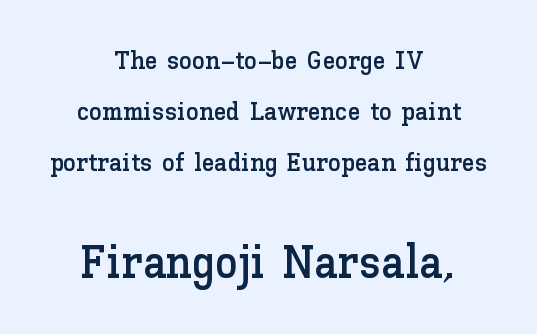
Q: Is the text italic (slanted)? A: No, it is upright.
Q: Is the text underlined? A: No.
Q: How is the paragraph aligned? A: Centered.
Q: Is the spacing between letters normal or unusually wide? A: Normal.
Q: Is the spacing between lines tight, normal or loose? A: Loose.
Q: Which block of text is set in a larger size, the first (top) or the second (bottom)? A: The second (bottom) one.
Q: Width (condensed, normal, or wide)? A: Normal.
Q: Stroke contrast? A: Low.
Q: x-height? A: Medium.
Q: Monospaced? A: No.
